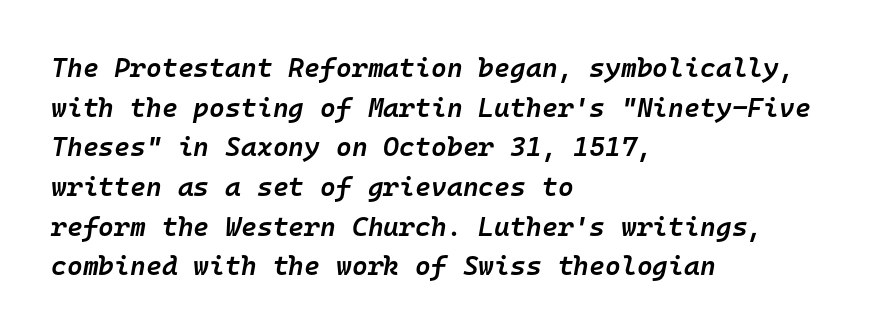
The image shows 27 px text type, italic (leaning right); set left-aligned, normal line spacing (1.47x), normal letter spacing, not underlined.
